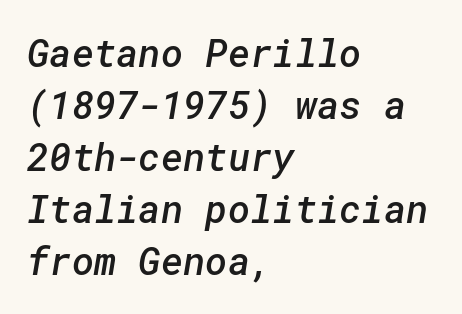
{"serif": "no", "bold": "semi", "weight": "semibold", "width": "normal", "stroke_contrast": "low", "x_height": "medium", "underline": "no", "align": "left", "line_spacing": "normal", "line_spacing_ratio": 1.37, "letter_spacing": "normal", "letter_spacing_em": 0.0, "glyph_px": 38}
